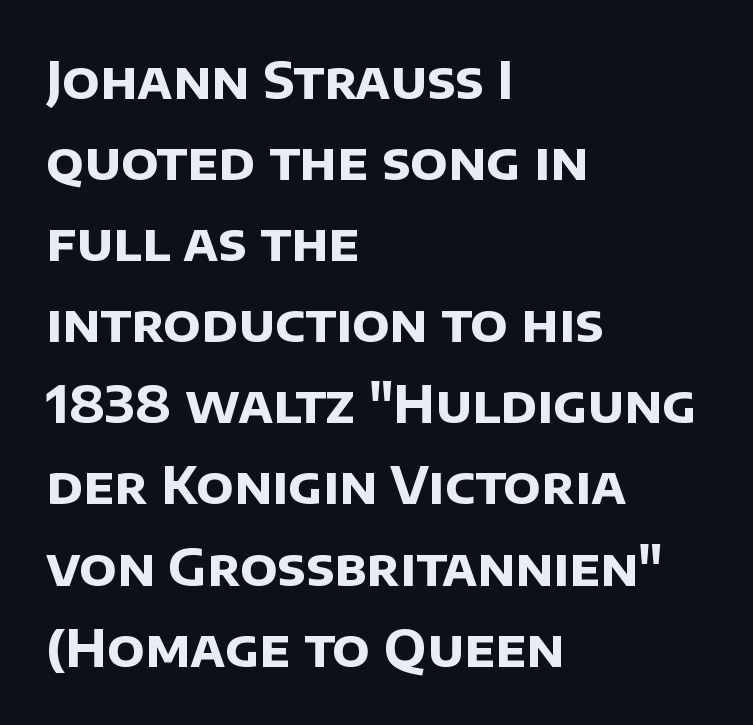
The image shows 51 px bold sans-serif type; set left-aligned, normal line spacing (1.59x), normal letter spacing, not underlined; low stroke contrast and a large x-height.
